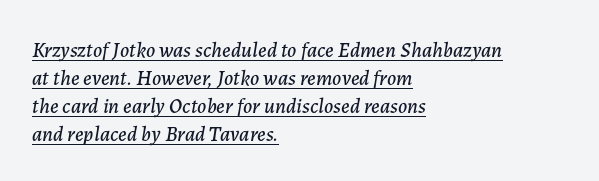
Tall strokes in this sample are angled rather than plumb. Each new line begins a customary step beneath the previous one. Horizontally, the lines are justified to the leading edge only. Caption: standard tracking, unaltered. You can see a thin bar hugging the bottom of the glyphs.
